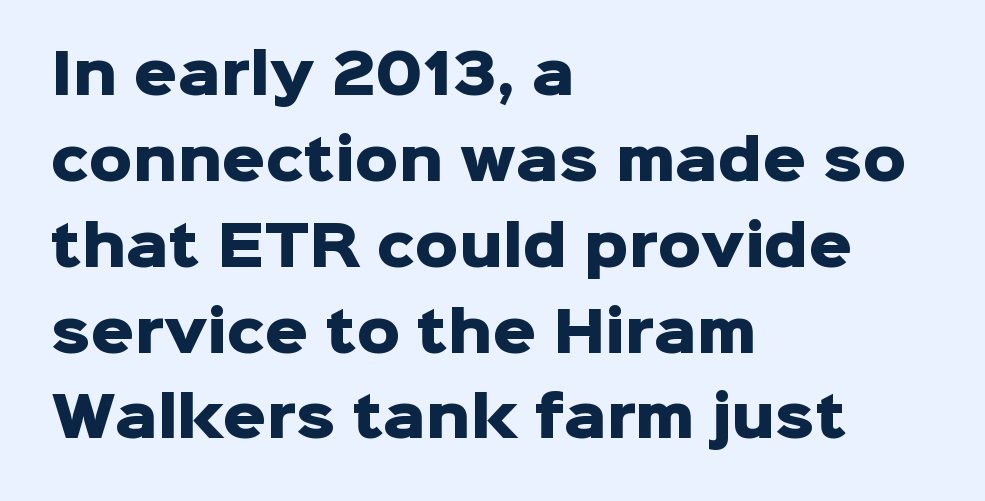
The image shows 54 px heavy sans-serif type, upright; set left-aligned, normal line spacing (1.59x), normal letter spacing, not underlined; low stroke contrast and a medium x-height.
